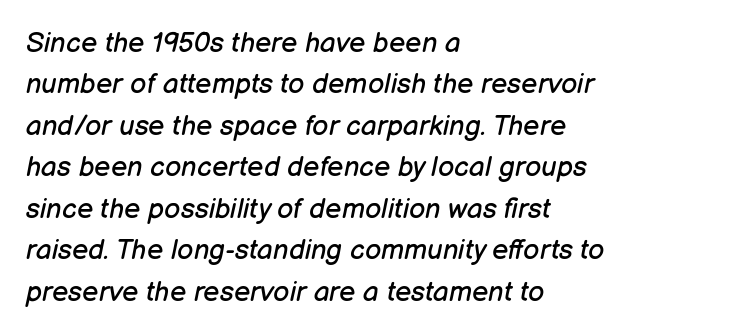
Character widths vary here, with narrow letters taking less room than wide ones. Is the type heavy? It reads as light-to-regular instead. Is the letter spacing exaggerated? No — it looks like the ordinary default. Anything drawn beneath the words? Only blank space.
